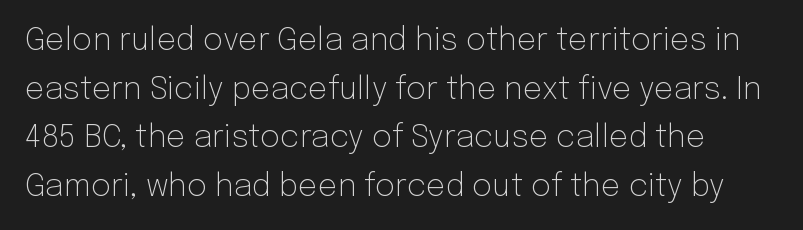
{"serif": "no", "italic": "no", "bold": "no", "weight": "light", "width": "normal", "stroke_contrast": "low", "x_height": "medium", "monospaced": "no", "underline": "no", "line_spacing": "normal", "line_spacing_ratio": 1.57, "letter_spacing": "normal", "letter_spacing_em": 0.0, "glyph_px": 31}
